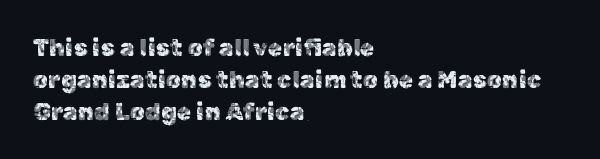
The image shows 24 px text type, upright; set left-aligned, normal line spacing (1.33x), normal letter spacing, not underlined.
